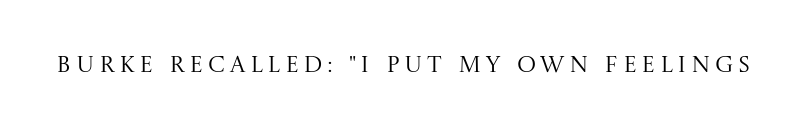
Q: Is the text bold? A: No.
Q: Is the text italic (slanted)? A: No, it is upright.
Q: Is the text underlined? A: No.
Q: Is the spacing between letters normal or unusually wide? A: Unusually wide.
